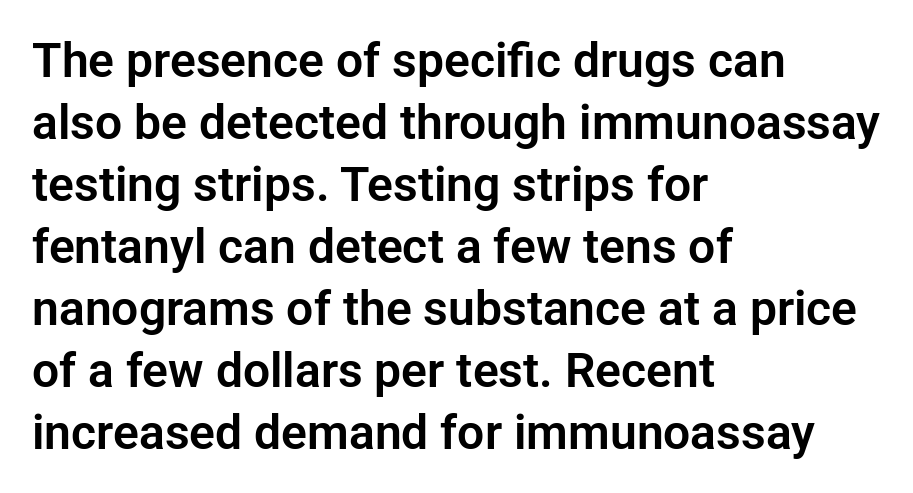
The image shows 48 px sans-serif type, upright; set left-aligned, normal line spacing (1.29x), normal letter spacing, not underlined; low stroke contrast and a medium x-height.
